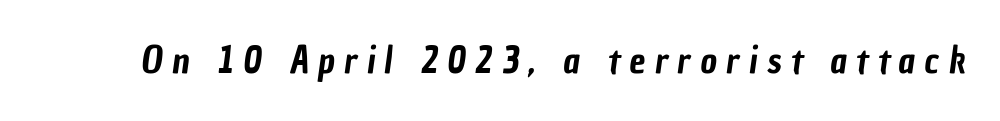
Q: Is the typeface a serif or a sans-serif typeface? A: Sans-serif.
Q: Is the text underlined? A: No.
Q: Is the spacing between letters normal or unusually wide? A: Unusually wide.
Q: Width (condensed, normal, or wide)? A: Condensed.
Q: Stroke contrast? A: Low.
Q: x-height? A: Medium.
Q: Monospaced? A: No.
